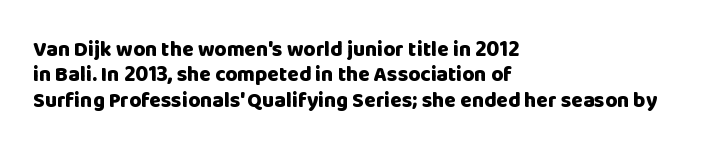
The image shows 21 px bold type, upright; set left-aligned, line spacing 1.21x, normal letter spacing, not underlined.
